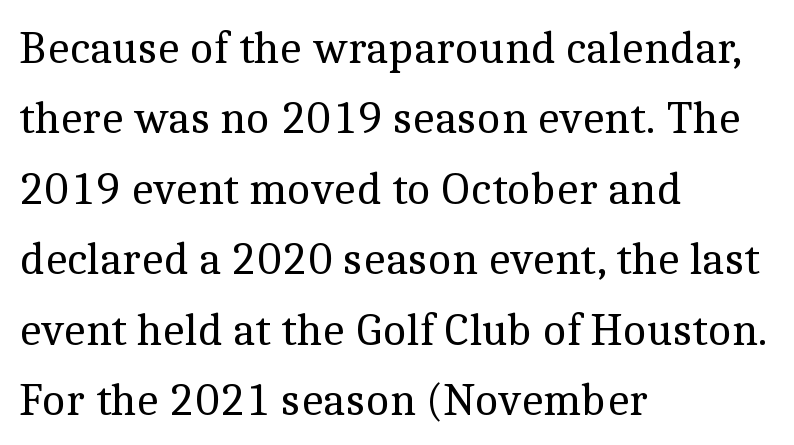
{"serif": "yes", "italic": "no", "bold": "no", "weight": "regular", "width": "normal", "x_height": "medium", "monospaced": "no", "underline": "no", "align": "left", "line_spacing": "normal", "line_spacing_ratio": 1.53, "letter_spacing": "normal", "letter_spacing_em": 0.0, "glyph_px": 46}
